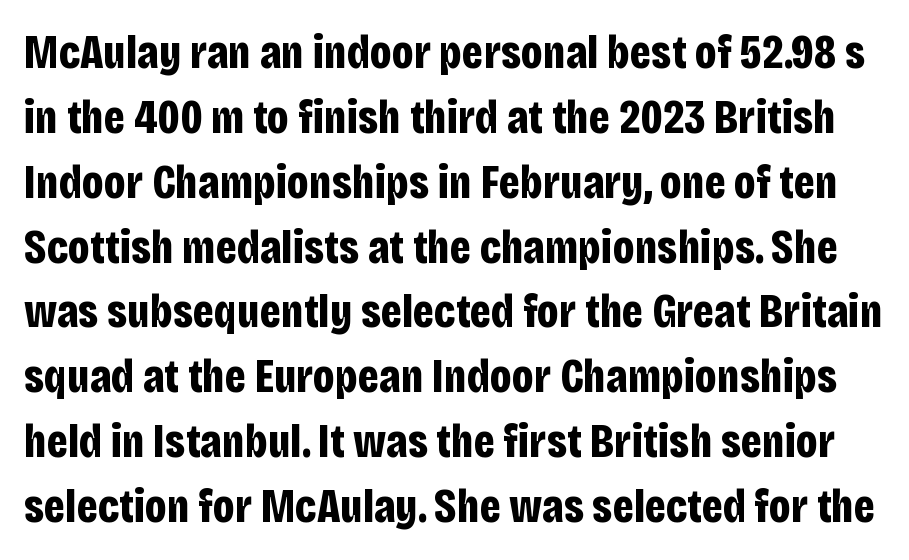
Q: Is the text bold? A: Yes.
Q: Is the text italic (slanted)? A: No, it is upright.
Q: Is the typeface a serif or a sans-serif typeface? A: Sans-serif.
Q: Is the text underlined? A: No.
Q: Is the spacing between letters normal or unusually wide? A: Normal.
Q: Is the spacing between lines tight, normal or loose? A: Normal.
Q: Width (condensed, normal, or wide)? A: Condensed.
Q: Stroke contrast? A: Low.
Q: x-height? A: Large.
Q: Monospaced? A: No.
